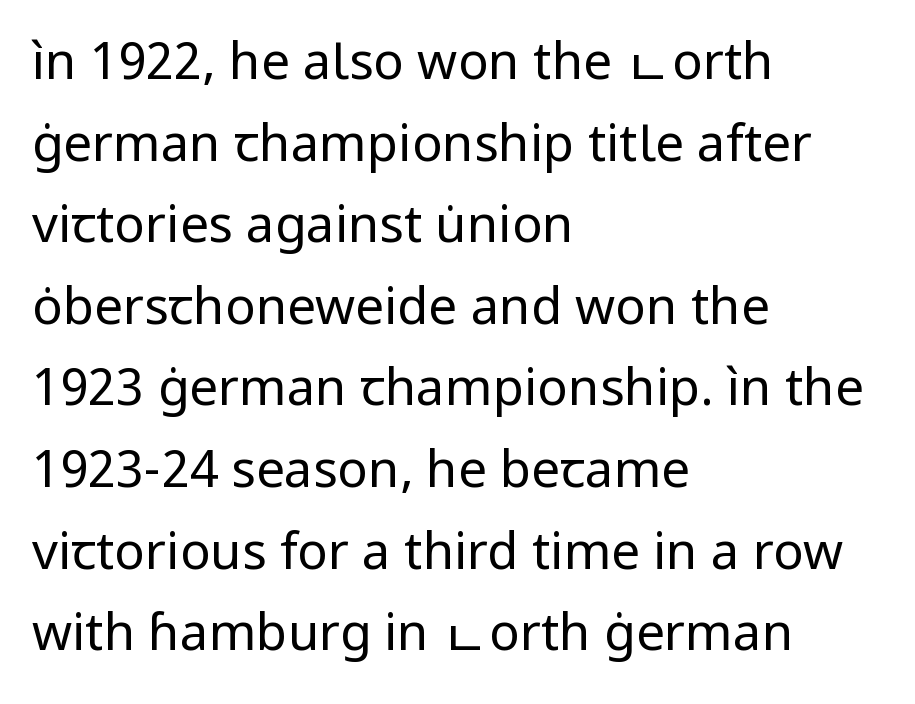
Q: Is the text bold? A: No.
Q: Is the text italic (slanted)? A: No, it is upright.
Q: Is the typeface a serif or a sans-serif typeface? A: Sans-serif.
Q: Is the text underlined? A: No.
Q: How is the paragraph aligned? A: Left-aligned.
Q: Is the spacing between letters normal or unusually wide? A: Normal.
Q: Is the spacing between lines tight, normal or loose? A: Normal.
Q: Width (condensed, normal, or wide)? A: Normal.
Q: Stroke contrast? A: Low.
Q: x-height? A: Medium.
Q: Monospaced? A: No.
